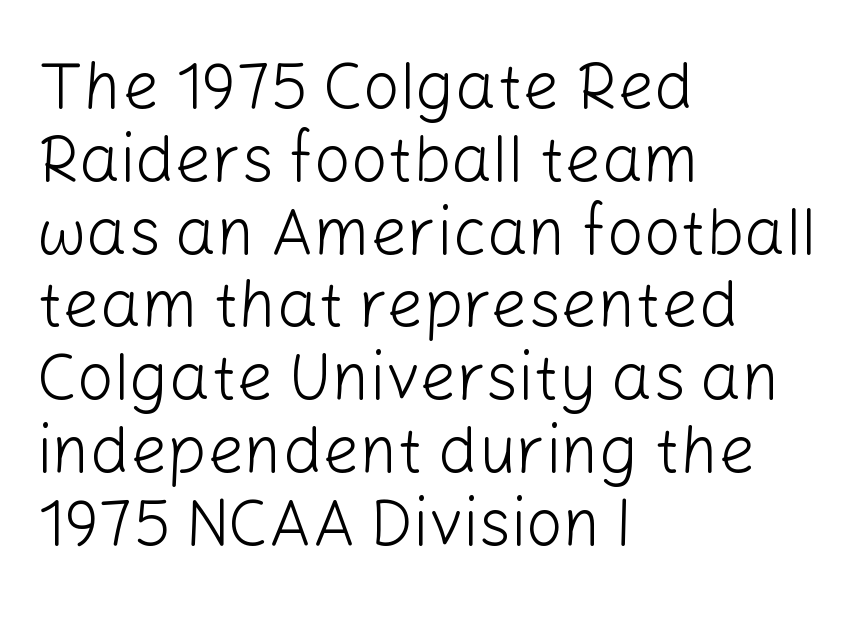
{"serif": "no", "italic": "no", "bold": "no", "weight": "light", "width": "normal", "stroke_contrast": "low", "x_height": "medium", "monospaced": "no", "underline": "no", "align": "left", "line_spacing": "tight", "line_spacing_ratio": 1.12, "letter_spacing": "normal", "letter_spacing_em": 0.0, "glyph_px": 65}
